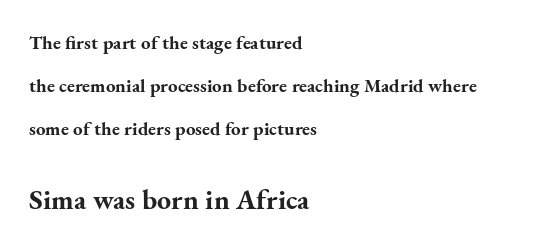
{"serif": "yes", "italic": "no", "bold": "yes", "weight": "bold", "width": "normal", "stroke_contrast": "medium", "x_height": "small", "monospaced": "no", "underline": "no", "align": "left", "line_spacing": "loose", "line_spacing_ratio": 2.26, "letter_spacing": "normal", "letter_spacing_em": 0.0, "larger_block": "second", "size_ratio": 1.47, "glyph_px": 28}
